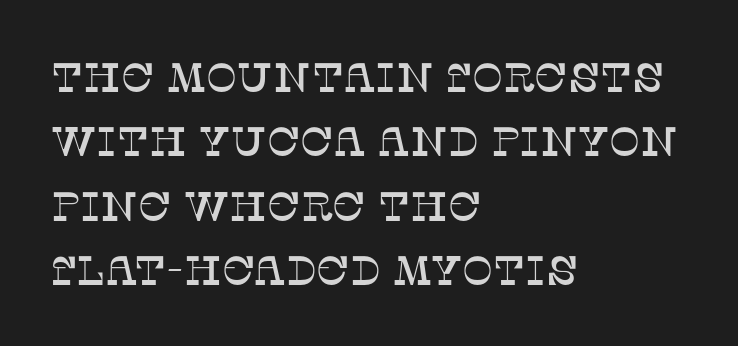
The image shows 41 px serif type, upright; set left-aligned, normal line spacing (1.57x), normal letter spacing, not underlined; low stroke contrast and a large x-height.
